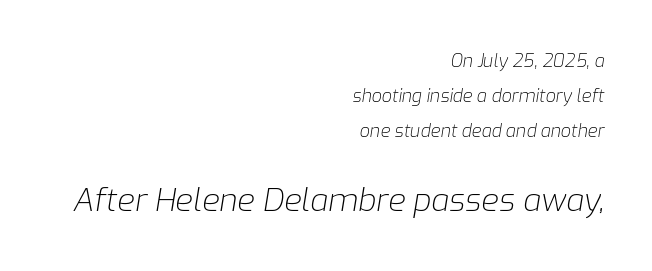
Underline: absent. Posture: slanted. Students, observe: this is what heavily led, spacious text looks like. You could call the tracking neutral — neither tight nor loose. The rendering enlarges the type as you move from the upper chunk to the lower. The paragraph shown leans on its right margin.
